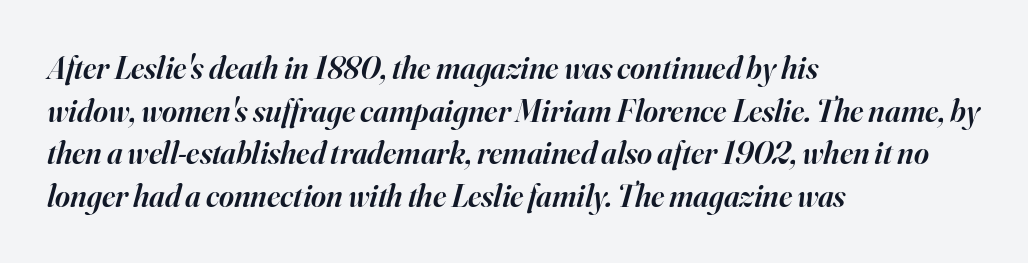
The image shows 32 px semibold serif type, italic (leaning right); set left-aligned, normal line spacing (1.33x), normal letter spacing, not underlined; high stroke contrast and a small x-height.
